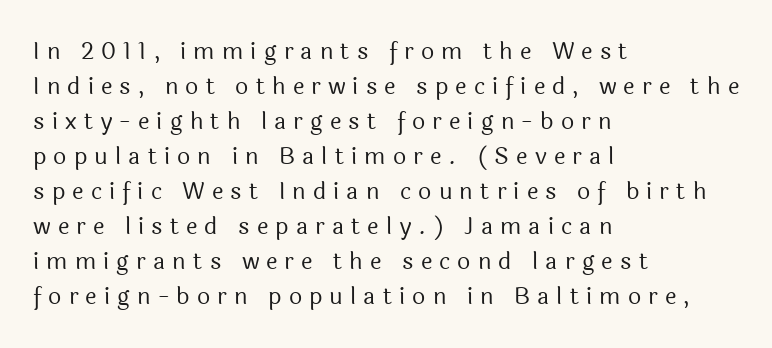
The image shows 23 px text type, upright; set left-aligned, normal line spacing (1.52x), unusually wide letter spacing (+0.31 em), not underlined.
